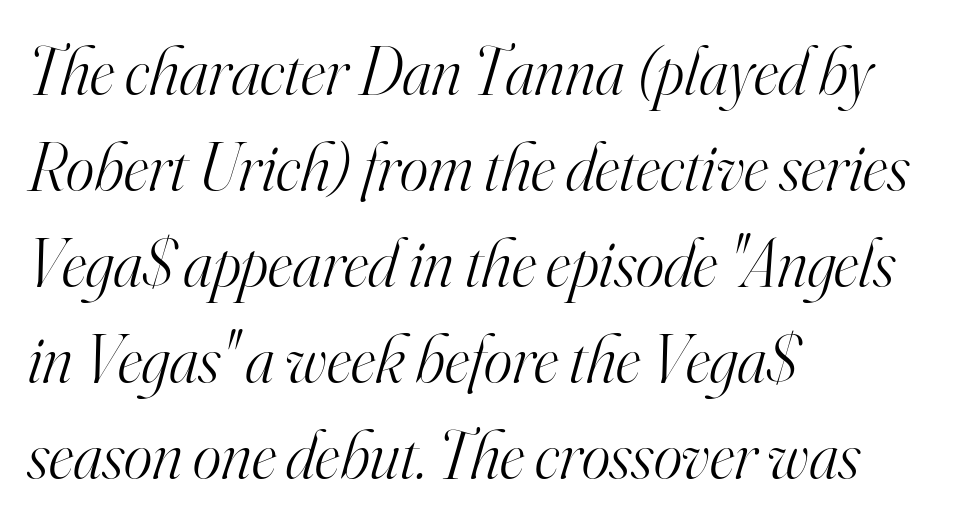
{"serif": "yes", "italic": "yes", "lean": "right", "slant_degrees": 16, "bold": "no", "weight": "light", "width": "normal", "stroke_contrast": "high", "x_height": "small", "monospaced": "no", "underline": "no", "align": "left", "line_spacing": "normal", "line_spacing_ratio": 1.41, "letter_spacing": "normal", "letter_spacing_em": 0.0, "glyph_px": 68}
